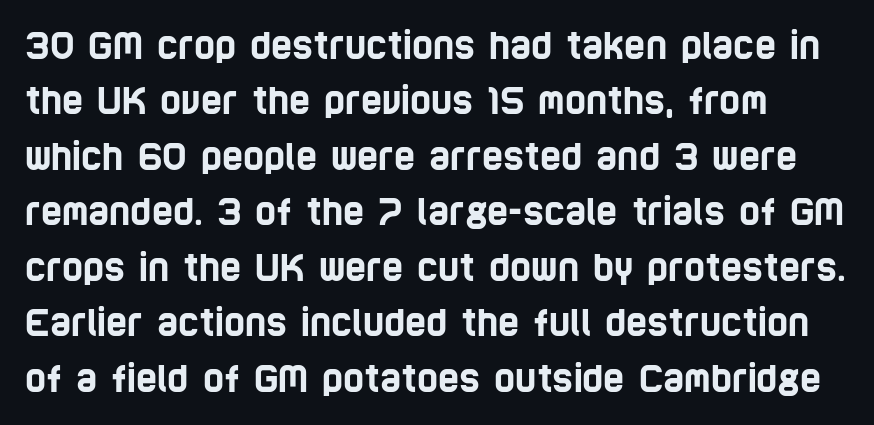
The image shows 36 px condensed sans-serif type; set normal line spacing (1.54x), normal letter spacing, not underlined; low stroke contrast and a large x-height.
